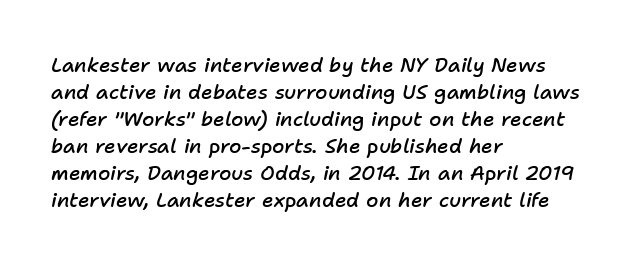
{"italic": "yes", "lean": "right", "slant_degrees": 11, "bold": "semi", "underline": "no", "align": "left", "line_spacing": "normal", "line_spacing_ratio": 1.35, "letter_spacing": "normal", "letter_spacing_em": 0.0, "glyph_px": 20}
